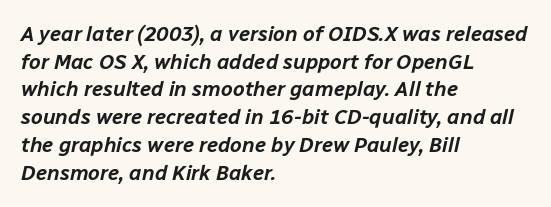
The image shows 21 px text type, italic (leaning right); set left-aligned, normal line spacing (1.32x), normal letter spacing, not underlined.
